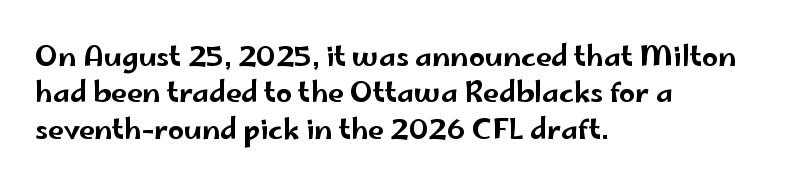
Q: Is the text italic (slanted)? A: No, it is upright.
Q: Is the typeface a serif or a sans-serif typeface? A: Sans-serif.
Q: Is the text underlined? A: No.
Q: How is the paragraph aligned? A: Left-aligned.
Q: Is the spacing between letters normal or unusually wide? A: Normal.
Q: Is the spacing between lines tight, normal or loose? A: Normal.
Q: Width (condensed, normal, or wide)? A: Wide.
Q: Stroke contrast? A: Low.
Q: x-height? A: Small.
Q: Monospaced? A: No.
